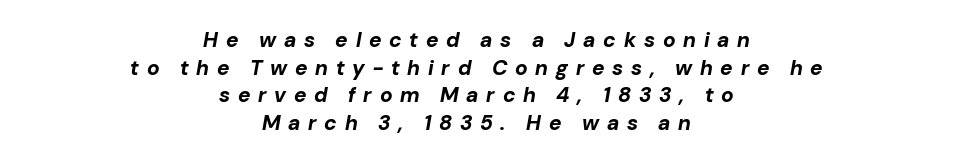
Compared with ordinary roman type, these characters are visibly tilted. Regular leading. The passage shown is not underscored anywhere. Caption: bold face, heavy strokes.
